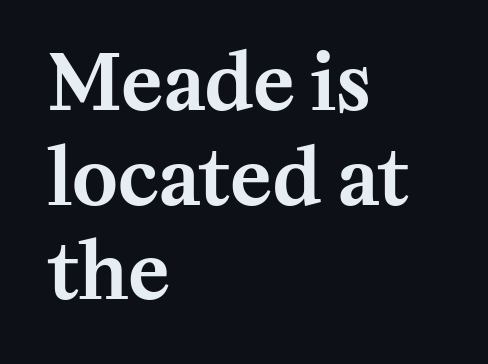
Casual observation: everything's shoved over to the left. The specimen reads as upright at a glance. What kind of face is this? One with serifs. Think of a printed novel: that variable character pitch is what you see here.
